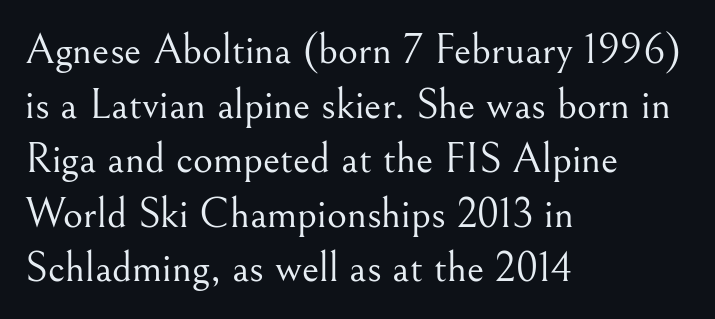
Q: Is the text bold? A: No.
Q: Is the text italic (slanted)? A: No, it is upright.
Q: Is the typeface a serif or a sans-serif typeface? A: Serif.
Q: Is the text underlined? A: No.
Q: How is the paragraph aligned? A: Left-aligned.
Q: Is the spacing between letters normal or unusually wide? A: Normal.
Q: Is the spacing between lines tight, normal or loose? A: Normal.
Q: Width (condensed, normal, or wide)? A: Normal.
Q: Stroke contrast? A: Medium.
Q: x-height? A: Small.
Q: Monospaced? A: No.
